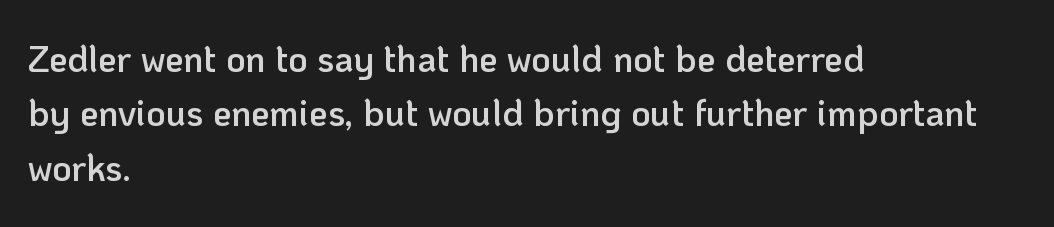
Q: Is the text bold? A: Semi-bold.
Q: Is the text italic (slanted)? A: No, it is upright.
Q: Is the typeface a serif or a sans-serif typeface? A: Sans-serif.
Q: Is the text underlined? A: No.
Q: How is the paragraph aligned? A: Left-aligned.
Q: Is the spacing between letters normal or unusually wide? A: Normal.
Q: Is the spacing between lines tight, normal or loose? A: Normal.
Q: Width (condensed, normal, or wide)? A: Normal.
Q: Stroke contrast? A: Low.
Q: x-height? A: Medium.
Q: Monospaced? A: No.
